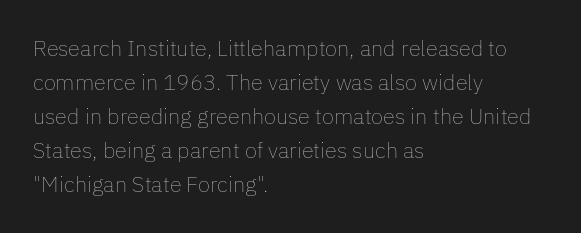
The image shows 22 px text type, upright; set left-aligned, normal line spacing (1.55x), normal letter spacing, not underlined.
